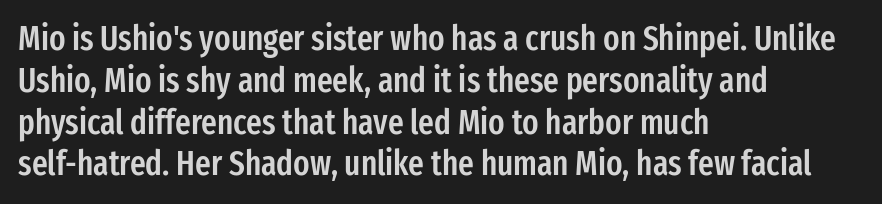
Q: Is the text bold? A: Semi-bold.
Q: Is the text italic (slanted)? A: No, it is upright.
Q: Is the typeface a serif or a sans-serif typeface? A: Sans-serif.
Q: Is the text underlined? A: No.
Q: How is the paragraph aligned? A: Left-aligned.
Q: Is the spacing between letters normal or unusually wide? A: Normal.
Q: Width (condensed, normal, or wide)? A: Condensed.
Q: Stroke contrast? A: Low.
Q: x-height? A: Medium.
Q: Monospaced? A: No.
